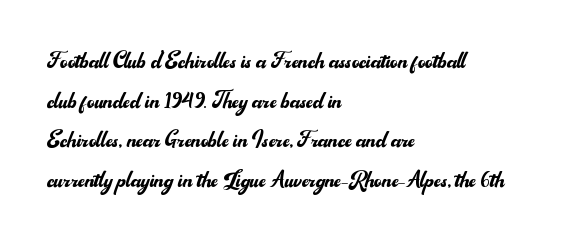
Letterform terminals end flat and unadorned throughout the passage. Horizontal bands of white between lines are of average thickness. Nobody drew a line under any word here. Each letter keeps its own natural width here, so spacing adapts to shape. The font sits on the lighter half of the weight spectrum, regular included.
